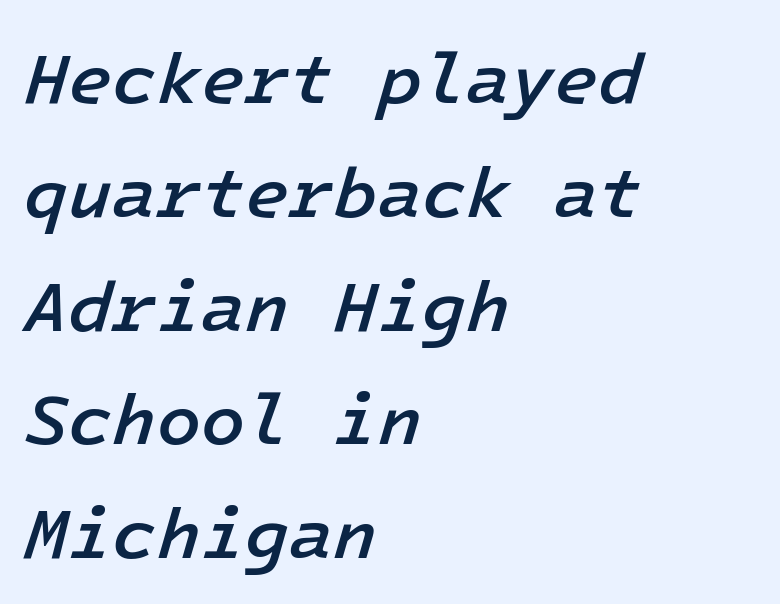
{"italic": "yes", "lean": "right", "slant_degrees": 16, "bold": "semi", "weight": "semibold", "width": "normal", "stroke_contrast": "low", "x_height": "medium", "underline": "no", "align": "left", "line_spacing": "normal", "line_spacing_ratio": 1.58, "letter_spacing": "normal", "letter_spacing_em": 0.0, "glyph_px": 72}
